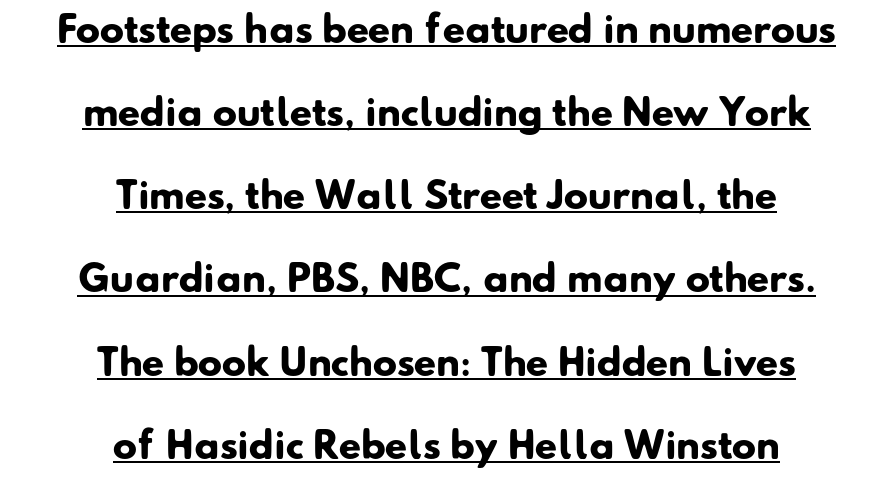
The image shows 36 px heavy sans-serif type; set centered, loose line spacing (2.31x), normal letter spacing, underlined; low stroke contrast and a small x-height.
